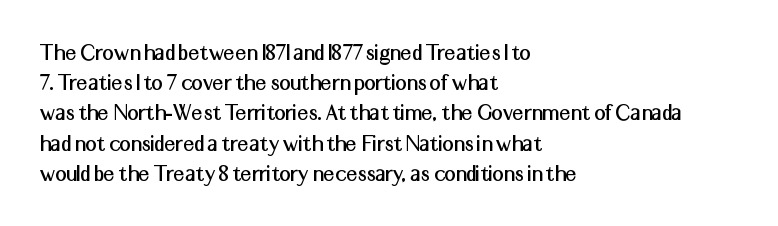
Q: Is the text italic (slanted)? A: No, it is upright.
Q: Is the text underlined? A: No.
Q: How is the paragraph aligned? A: Left-aligned.
Q: Is the spacing between letters normal or unusually wide? A: Normal.
